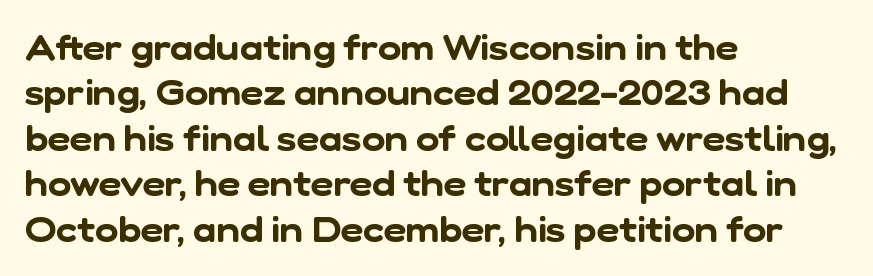
The image shows 35 px sans-serif type; set left-aligned, normal line spacing (1.3x), normal letter spacing, not underlined; low stroke contrast and a medium x-height.
